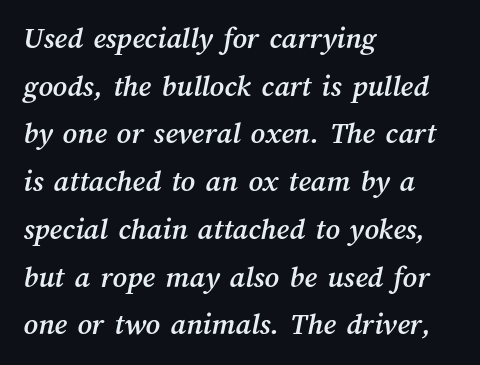
Anything drawn beneath the words? Only blank space. How would I describe the line gaps? Plain and ordinary. Notice how the passage keeps a crisp vertical edge on the left only. Tracking here is standard; glyphs follow each other at the usual distance.
